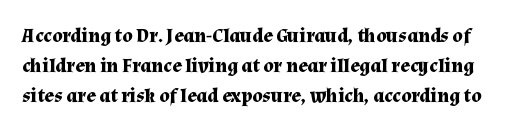
The area under the type is left untouched. This block has exactly the height ordinary leading produces. The sample has been set heavy, in full bold. A typesetter would mark this as roman, not italic. Glyph-to-glyph distance matches everyday printed text.
